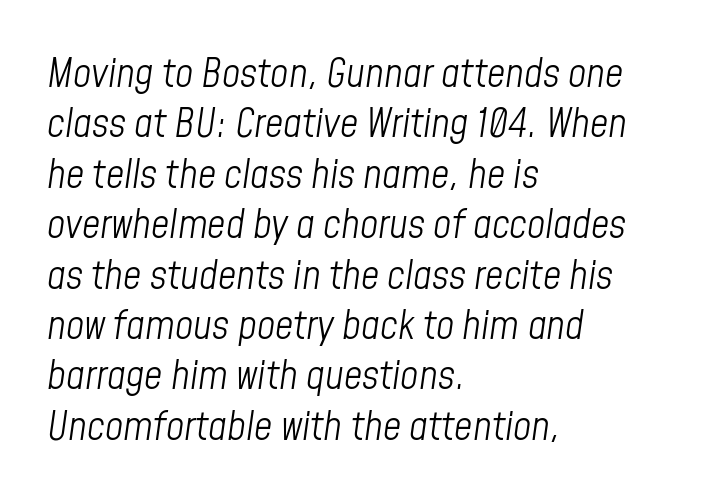
Slanted lettering throughout. The lines sit at an ordinary, default distance from one another. Characters follow at the spacing the type designer built in. Glance below the letters and you will spot only blank space. No chunkiness to these letters — they're not bold. Layout note: lines flush left.
